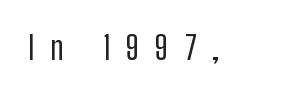
Q: Is the text bold? A: No.
Q: Is the text italic (slanted)? A: No, it is upright.
Q: Is the typeface a serif or a sans-serif typeface? A: Sans-serif.
Q: Is the text underlined? A: No.
Q: Is the spacing between letters normal or unusually wide? A: Unusually wide.
Q: Width (condensed, normal, or wide)? A: Condensed.
Q: Stroke contrast? A: Low.
Q: x-height? A: Medium.
Q: Monospaced? A: No.
